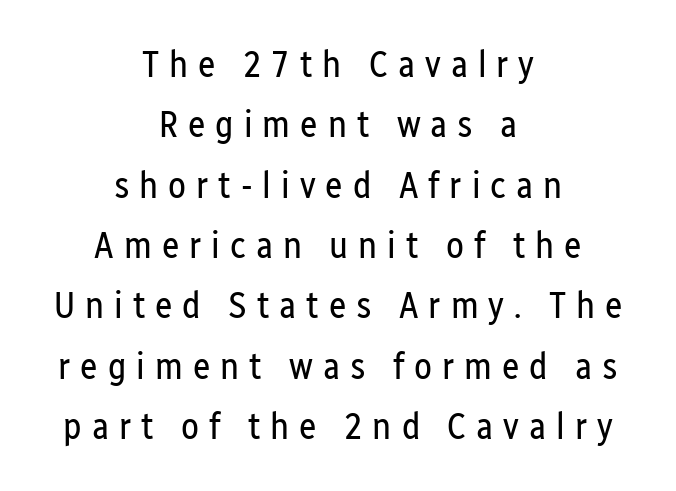
The tracking jumps out immediately: characters are airy and widely separated. Decoration check: the copy has no underline. Does the copy run flush right? No — it is centered line by line. Letterform terminals end flat and unadorned throughout the passage. Compared with a typical body face, this is equally light or lighter still. Unlike italic type, these characters show no tilt at all.
